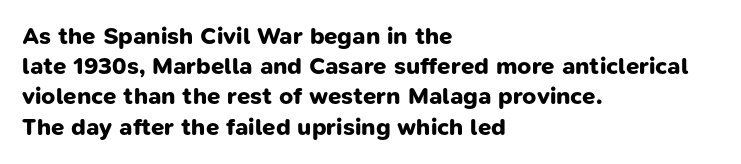
A dark, heavy texture on the line: the type is bold. Compared with typical paragraphs, the rows here are spaced about the same. Visually the block forms a straight wall on the left and a jagged coastline on the right. Descenders hang freely into open space. These lines keep a tight, regular rhythm from letter to letter.
